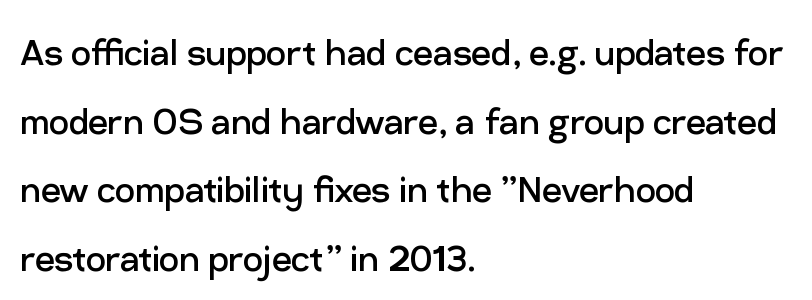
{"serif": "no", "italic": "no", "bold": "no", "weight": "regular", "width": "normal", "stroke_contrast": "low", "x_height": "medium", "monospaced": "no", "underline": "no", "align": "left", "line_spacing": "normal", "line_spacing_ratio": 1.56, "letter_spacing": "normal", "letter_spacing_em": 0.0, "glyph_px": 44}
